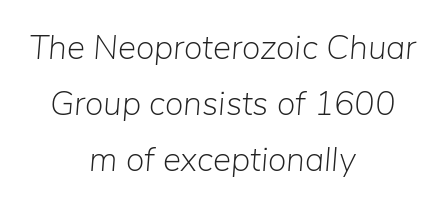
The image shows 34 px light type, italic (leaning right); set centered, normal line spacing (1.65x), normal letter spacing, not underlined; low stroke contrast and a medium x-height.
